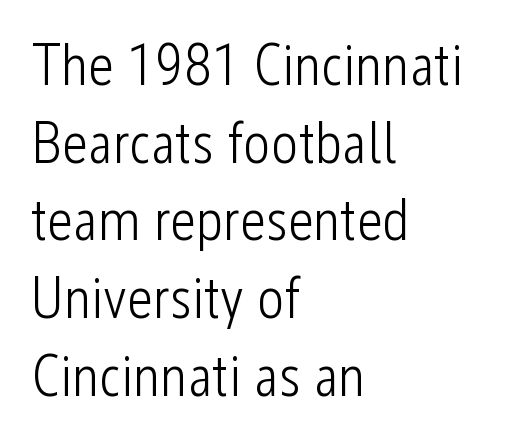
{"serif": "no", "italic": "no", "bold": "no", "weight": "light", "width": "condensed", "stroke_contrast": "low", "x_height": "medium", "monospaced": "no", "underline": "no", "align": "left", "line_spacing": "normal", "line_spacing_ratio": 1.34, "letter_spacing": "normal", "letter_spacing_em": 0.0, "glyph_px": 58}
